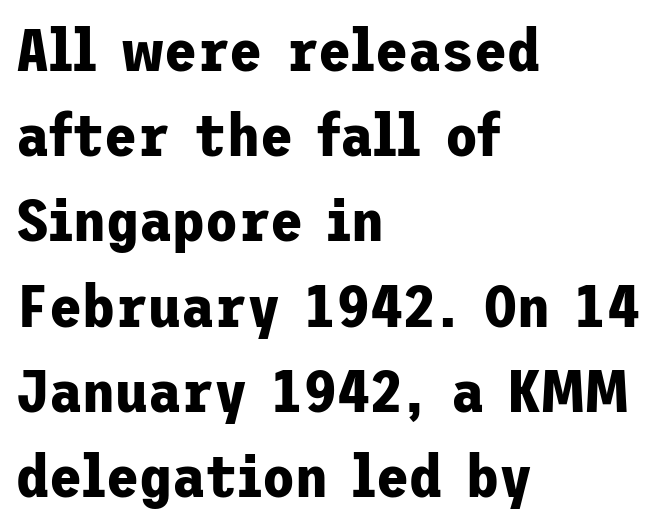
{"serif": "no", "italic": "no", "bold": "yes", "weight": "bold", "width": "normal", "stroke_contrast": "low", "x_height": "medium", "underline": "no", "align": "left", "line_spacing": "normal", "line_spacing_ratio": 1.42, "letter_spacing": "normal", "letter_spacing_em": 0.0, "glyph_px": 60}
